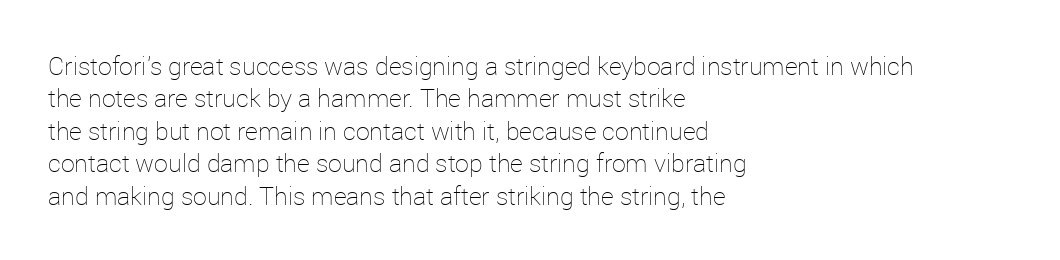
Q: Is the text bold? A: No.
Q: Is the text italic (slanted)? A: No, it is upright.
Q: Is the text underlined? A: No.
Q: How is the paragraph aligned? A: Left-aligned.
Q: Is the spacing between letters normal or unusually wide? A: Normal.
Q: Is the spacing between lines tight, normal or loose? A: Normal.
